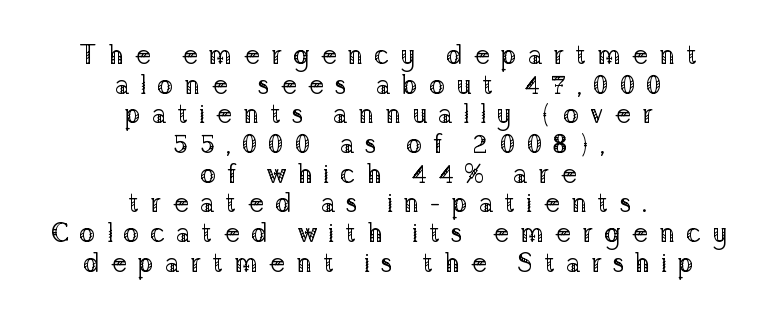
The image shows 27 px text type, upright; set centered, tight line spacing (1.1x), unusually wide letter spacing (+0.39 em), not underlined.
